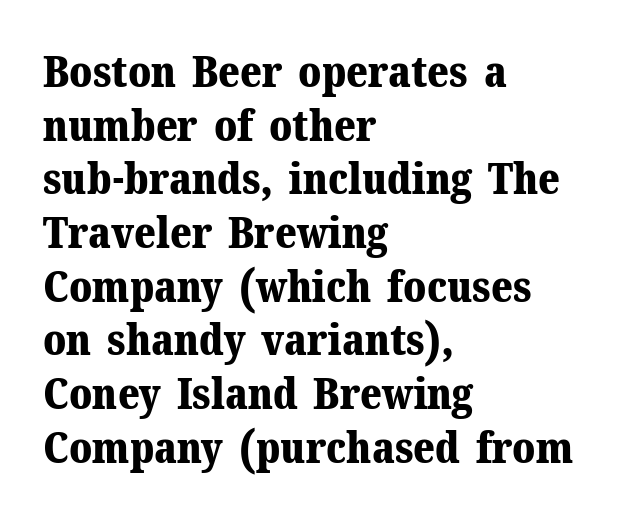
{"serif": "yes", "italic": "no", "bold": "yes", "weight": "bold", "width": "normal", "stroke_contrast": "medium", "x_height": "medium", "monospaced": "no", "underline": "no", "align": "left", "line_spacing_ratio": 1.22, "letter_spacing": "normal", "letter_spacing_em": 0.0, "glyph_px": 44}
